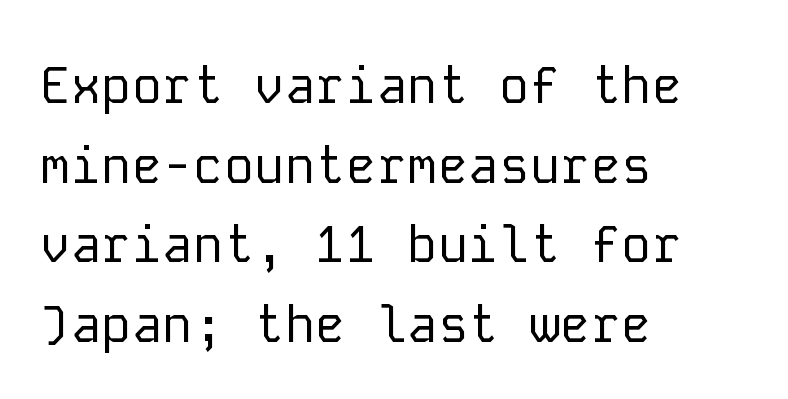
{"serif": "no", "italic": "no", "bold": "no", "weight": "regular", "width": "normal", "stroke_contrast": "low", "x_height": "medium", "monospaced": "yes", "underline": "no", "align": "left", "line_spacing": "normal", "line_spacing_ratio": 1.56, "letter_spacing": "normal", "letter_spacing_em": 0.0, "glyph_px": 51}
